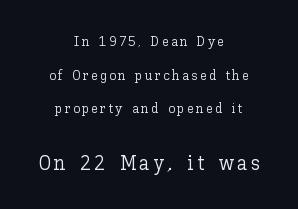
{"italic": "no", "bold": "no", "underline": "no", "align": "center", "line_spacing": "loose", "line_spacing_ratio": 2.41, "larger_block": "second", "size_ratio": 1.5, "glyph_px": 21}
